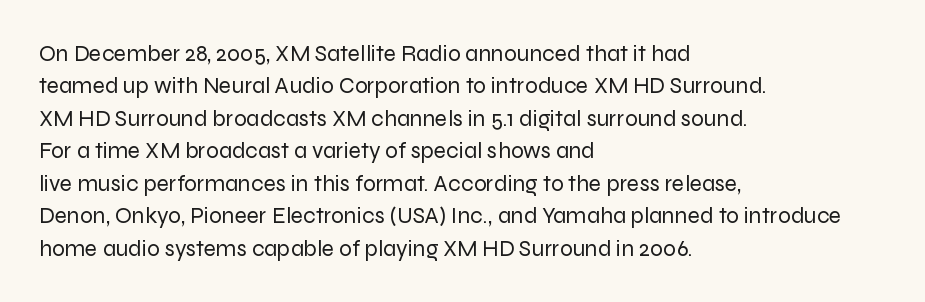
Q: Is the text bold? A: No.
Q: Is the text italic (slanted)? A: No, it is upright.
Q: Is the text underlined? A: No.
Q: How is the paragraph aligned? A: Left-aligned.
Q: Is the spacing between letters normal or unusually wide? A: Normal.
Q: Is the spacing between lines tight, normal or loose? A: Normal.
